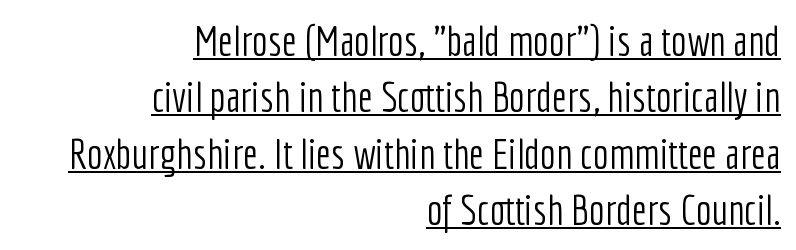
{"serif": "no", "italic": "no", "bold": "no", "weight": "light", "width": "condensed", "stroke_contrast": "low", "x_height": "medium", "monospaced": "no", "underline": "yes", "align": "right", "line_spacing": "normal", "line_spacing_ratio": 1.34, "letter_spacing": "normal", "letter_spacing_em": 0.0, "glyph_px": 42}
